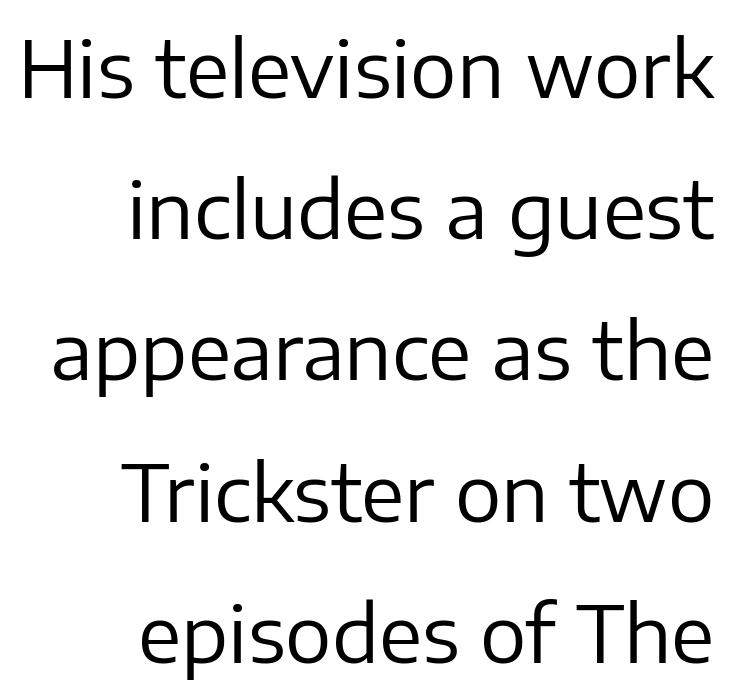
Nothing sits at the stroke ends, so this counts as sans-serif. Italic? Not at all — the glyphs are vertical. The passage shown is not bold in any degree. Letters rest on an invisible, unmarked baseline. The lines in this sample share a right terminus and differ only in where they begin. You could call the tracking neutral — neither tight nor loose.
